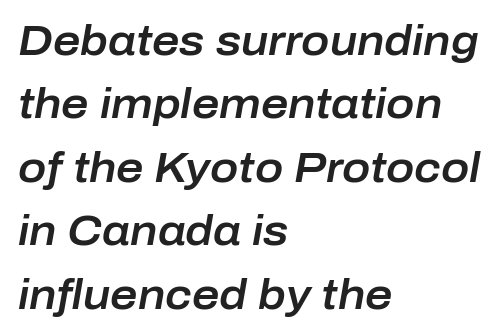
Q: Is the text italic (slanted)? A: Yes, it leans right by about 10 degrees.
Q: Is the text underlined? A: No.
Q: How is the paragraph aligned? A: Left-aligned.
Q: Is the spacing between letters normal or unusually wide? A: Normal.
Q: Is the spacing between lines tight, normal or loose? A: Normal.
Q: Width (condensed, normal, or wide)? A: Normal.
Q: Stroke contrast? A: Low.
Q: x-height? A: Medium.
Q: Monospaced? A: No.
